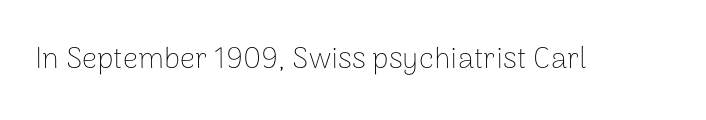
The image shows 30 px thin sans-serif type, upright; set normal letter spacing, not underlined; low stroke contrast and a medium x-height.
